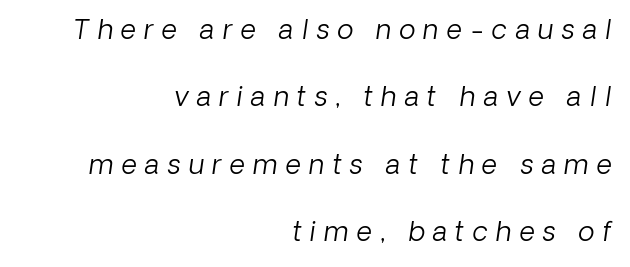
{"italic": "yes", "lean": "right", "slant_degrees": 8, "bold": "no", "underline": "no", "align": "right", "line_spacing": "loose", "line_spacing_ratio": 2.5, "letter_spacing": "wide", "letter_spacing_em": 0.3, "glyph_px": 27}
